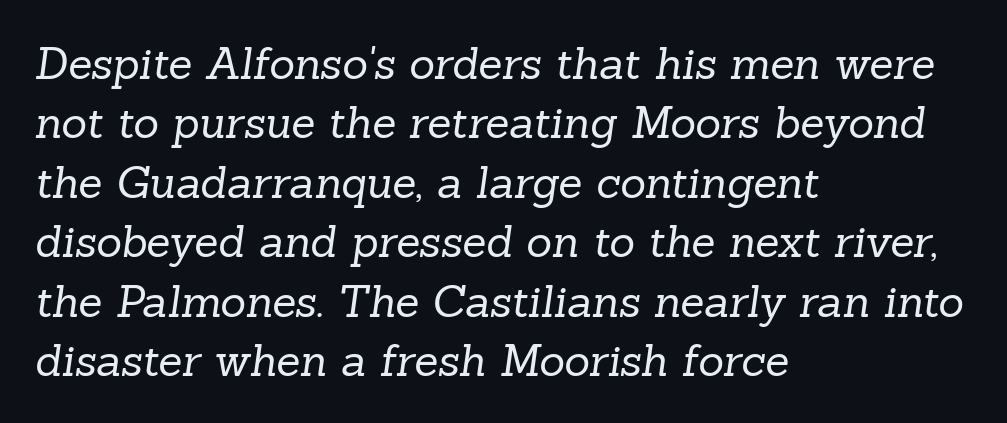
{"serif": "yes", "bold": "no", "weight": "regular", "width": "normal", "stroke_contrast": "low", "x_height": "medium", "monospaced": "no", "underline": "no", "align": "left", "line_spacing": "normal", "line_spacing_ratio": 1.35, "letter_spacing": "normal", "letter_spacing_em": 0.0, "glyph_px": 44}
